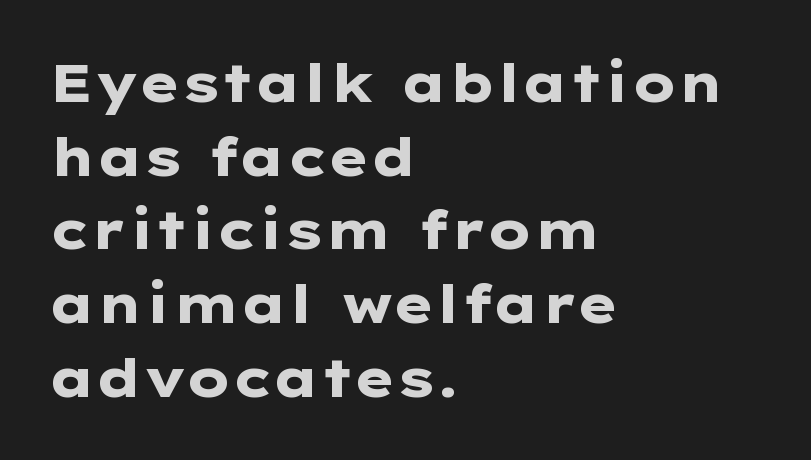
The image shows 53 px heavy, wide sans-serif type, upright; set left-aligned, normal line spacing (1.39x), normal letter spacing, not underlined; low stroke contrast and a medium x-height.
